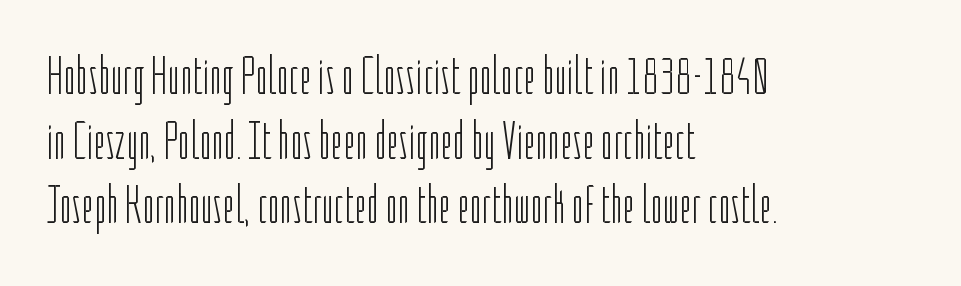
{"serif": "no", "italic": "no", "bold": "no", "weight": "light", "width": "condensed", "stroke_contrast": "low", "x_height": "medium", "monospaced": "no", "underline": "no", "align": "left", "line_spacing_ratio": 1.22, "letter_spacing": "normal", "letter_spacing_em": 0.0, "glyph_px": 53}
